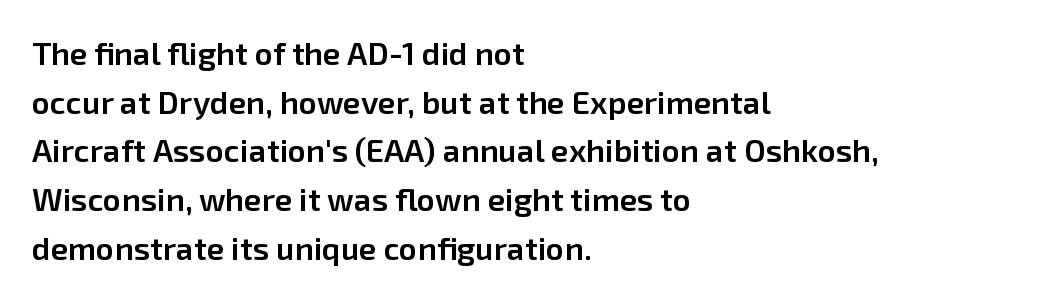
These words are printed semibold, heavier than regular yet not bold. The lettering stays uniformly vertical, giving the passage a roman look. Honestly, the row spacing looks completely unremarkable. Is this a fixed-width face? No — the glyphs have proportional, varying widths. Nothing unusual about the tracking: characters are spaced as the font intends. Check under the words: just untouched page.
